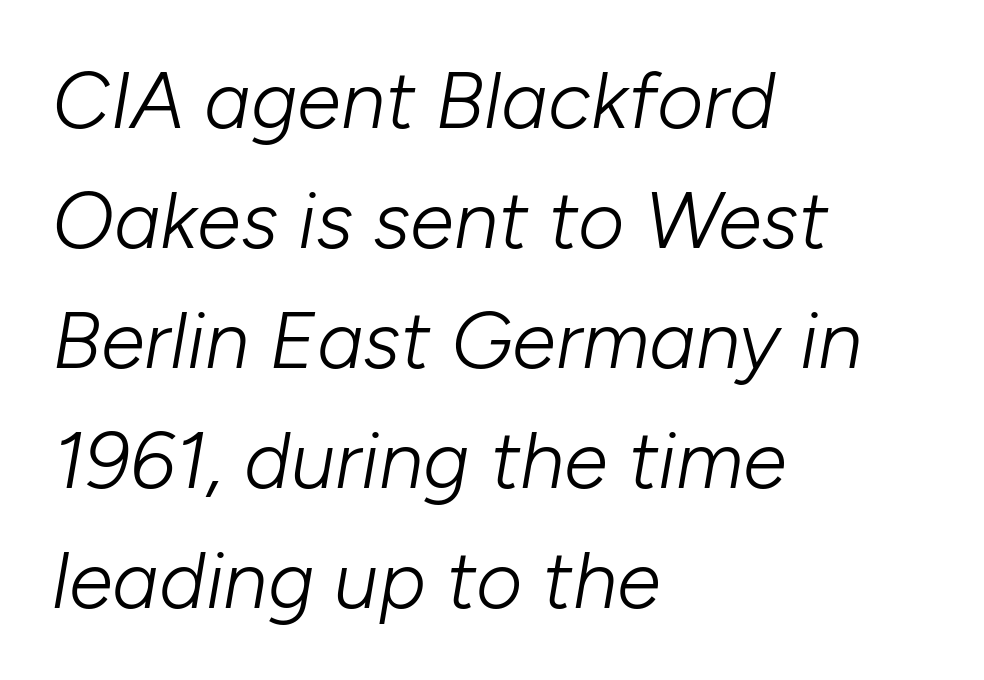
Normally led — the rows are evenly, conventionally spaced. The glyphs look as if they've been sheared to an angle. This sample has the flowing, uneven cadence of proportional lettering. The letters sit at their default tracking, neither squeezed nor spread.
